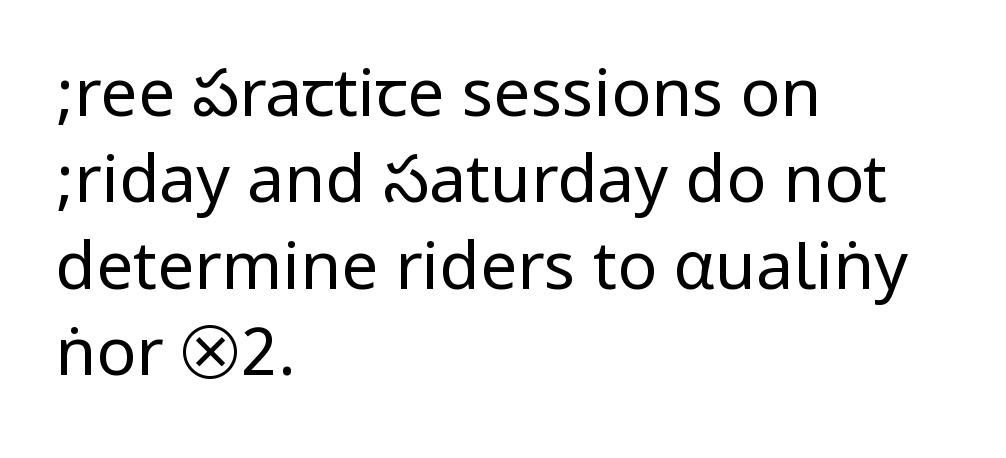
{"serif": "no", "italic": "no", "bold": "no", "weight": "regular", "width": "condensed", "stroke_contrast": "low", "underline": "no", "align": "left", "line_spacing": "normal", "line_spacing_ratio": 1.31, "letter_spacing": "normal", "letter_spacing_em": 0.0, "glyph_px": 66}
